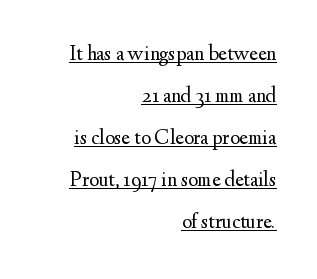
The image shows 21 px text type, upright; set right-aligned, loose line spacing (2.0x), normal letter spacing, underlined.
